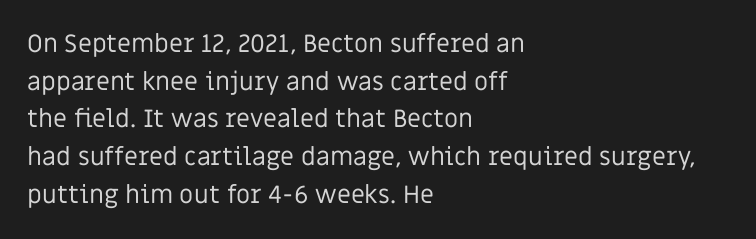
The image shows 25 px text type, upright; set left-aligned, normal line spacing (1.51x), normal letter spacing, not underlined.
